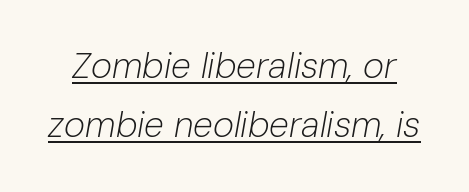
Q: Is the text bold? A: No.
Q: Is the text italic (slanted)? A: Yes, it leans right by about 10 degrees.
Q: Is the text underlined? A: Yes.
Q: Is the spacing between letters normal or unusually wide? A: Normal.
Q: Is the spacing between lines tight, normal or loose? A: Normal.
Q: Width (condensed, normal, or wide)? A: Normal.
Q: Stroke contrast? A: Low.
Q: x-height? A: Medium.
Q: Monospaced? A: No.
